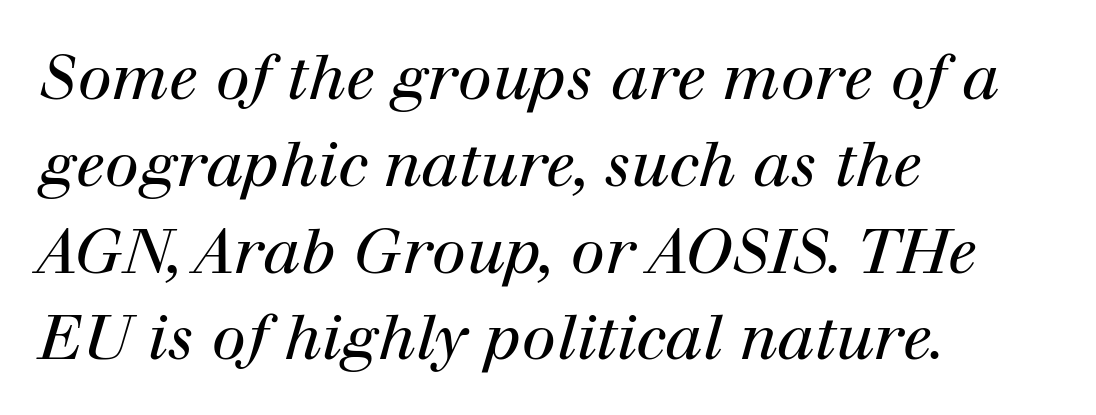
The face used here has a pronounced slope to its letters. Type style note: has serifs. Plain, unruled lines of type. These lines sit exactly where default settings would place them. Each line starts at the same left margin while the right side varies. The characters are drawn with everyday or finer stroke widths.
